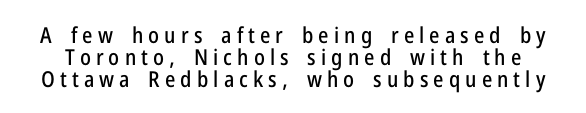
The image shows 22 px text type, upright; set tight line spacing (1.0x), unusually wide letter spacing (+0.23 em), not underlined.
